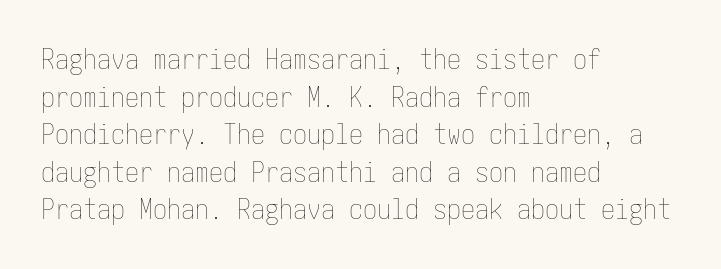
{"italic": "no", "bold": "no", "weight": "thin", "width": "condensed", "stroke_contrast": "low", "x_height": "medium", "underline": "no", "align": "left", "line_spacing": "normal", "line_spacing_ratio": 1.34, "letter_spacing": "normal", "letter_spacing_em": 0.0, "glyph_px": 28}
